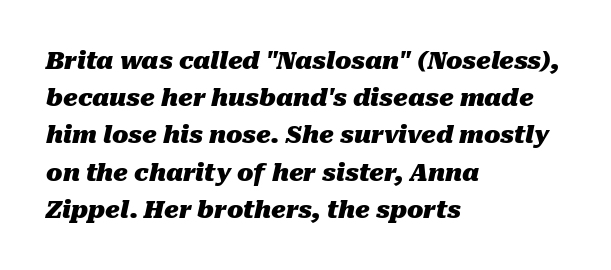
The image shows 24 px bold type, italic (leaning right); set left-aligned, normal line spacing (1.55x), normal letter spacing, not underlined.
